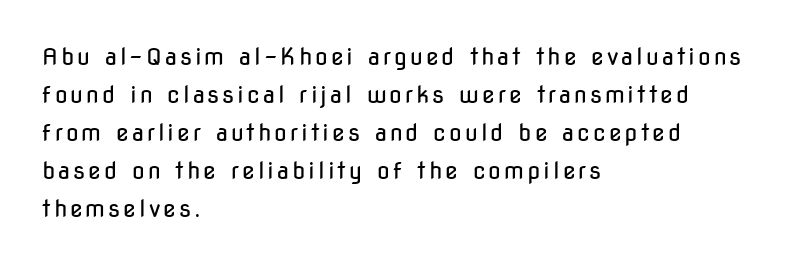
{"italic": "no", "bold": "no", "underline": "no", "align": "left", "line_spacing": "normal", "line_spacing_ratio": 1.65, "glyph_px": 23}
